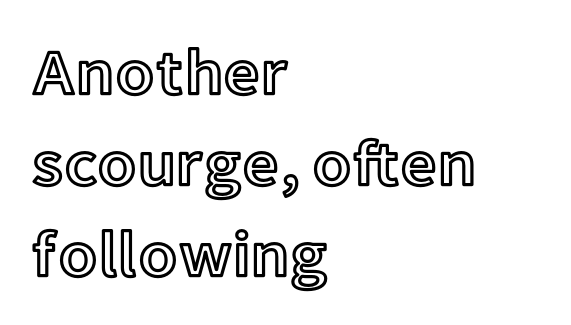
The rendering keeps characters at their native spacing. The letters advance in unequal steps, a hallmark of proportional type. Italic? Not at all — the glyphs are vertical. If you measured baseline to baseline, you'd find a middling distance. The rag falls on the right side of this text block. Unmarked baselines from the first word to the last.
